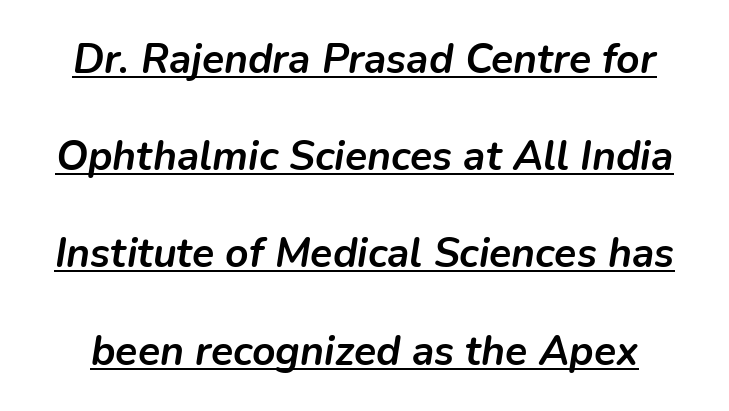
Q: Is the text bold? A: Yes.
Q: Is the text italic (slanted)? A: Yes, it leans right by about 9 degrees.
Q: Is the text underlined? A: Yes.
Q: Is the spacing between letters normal or unusually wide? A: Normal.
Q: Is the spacing between lines tight, normal or loose? A: Loose.
Q: Width (condensed, normal, or wide)? A: Normal.
Q: Stroke contrast? A: Low.
Q: x-height? A: Medium.
Q: Monospaced? A: No.
